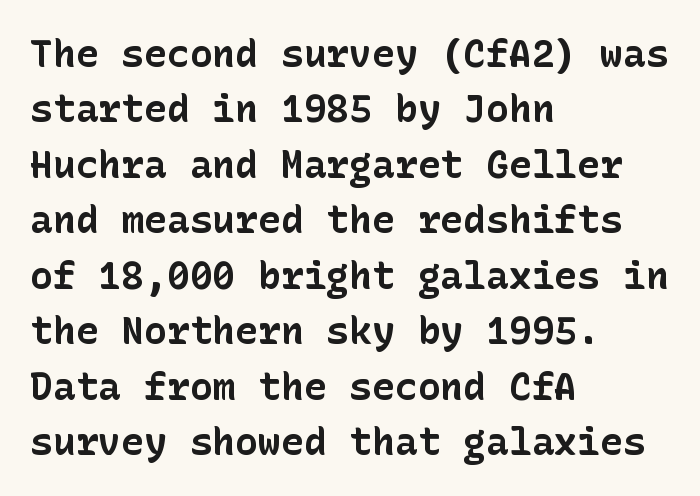
The image shows 38 px bold sans-serif type, upright; set left-aligned, normal line spacing (1.46x), normal letter spacing, not underlined; low stroke contrast and a medium x-height.
